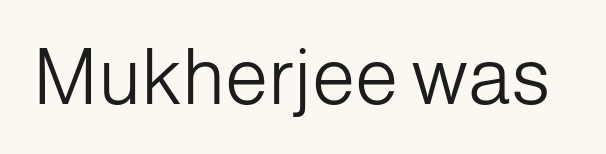
{"serif": "no", "italic": "no", "bold": "no", "weight": "light", "width": "normal", "stroke_contrast": "low", "x_height": "medium", "monospaced": "no", "underline": "no", "letter_spacing": "normal", "letter_spacing_em": 0.0, "glyph_px": 78}
